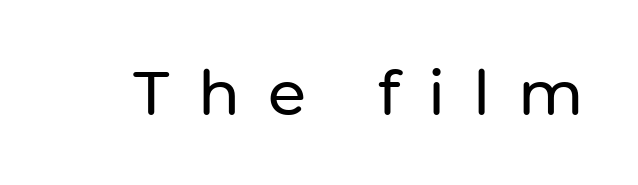
The image shows 62 px sans-serif type, upright; set unusually wide letter spacing (+0.45 em), not underlined; low stroke contrast and a medium x-height.
